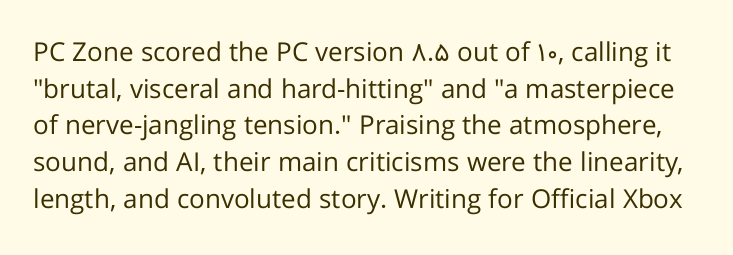
The image shows 26 px text type, upright; set normal line spacing (1.41x), normal letter spacing, not underlined.
